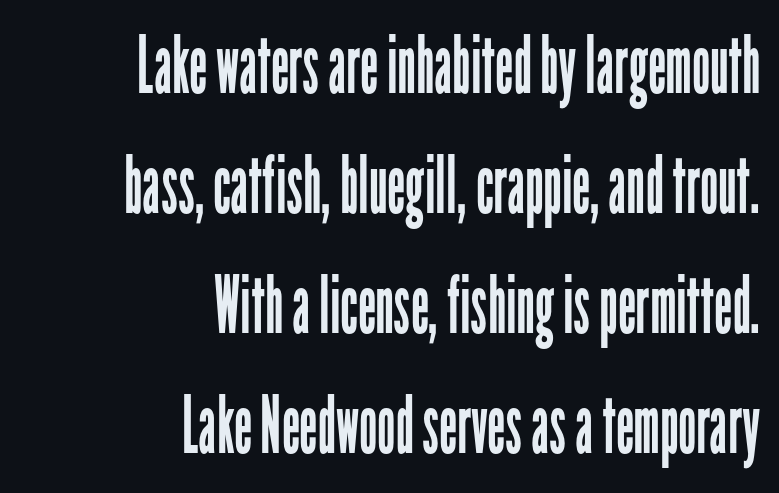
Q: Is the text bold? A: No.
Q: Is the text italic (slanted)? A: No, it is upright.
Q: Is the typeface a serif or a sans-serif typeface? A: Sans-serif.
Q: Is the text underlined? A: No.
Q: How is the paragraph aligned? A: Right-aligned.
Q: Is the spacing between letters normal or unusually wide? A: Normal.
Q: Is the spacing between lines tight, normal or loose? A: Normal.
Q: Width (condensed, normal, or wide)? A: Condensed.
Q: Stroke contrast? A: Low.
Q: x-height? A: Medium.
Q: Monospaced? A: No.
